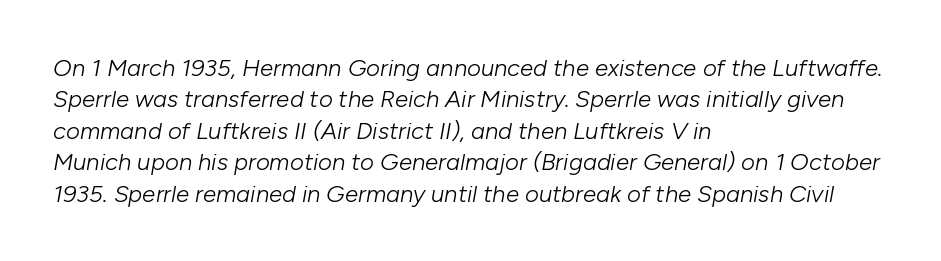
The image shows 24 px text type, italic (leaning right); set left-aligned, normal line spacing (1.31x), normal letter spacing, not underlined.
